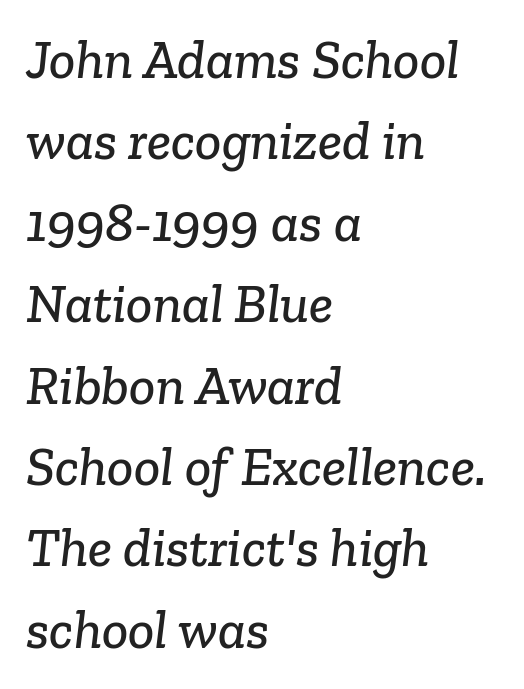
Q: Is the typeface a serif or a sans-serif typeface? A: Serif.
Q: Is the text underlined? A: No.
Q: How is the paragraph aligned? A: Left-aligned.
Q: Is the spacing between letters normal or unusually wide? A: Normal.
Q: Is the spacing between lines tight, normal or loose? A: Normal.
Q: Width (condensed, normal, or wide)? A: Normal.
Q: Stroke contrast? A: Low.
Q: x-height? A: Medium.
Q: Monospaced? A: No.
